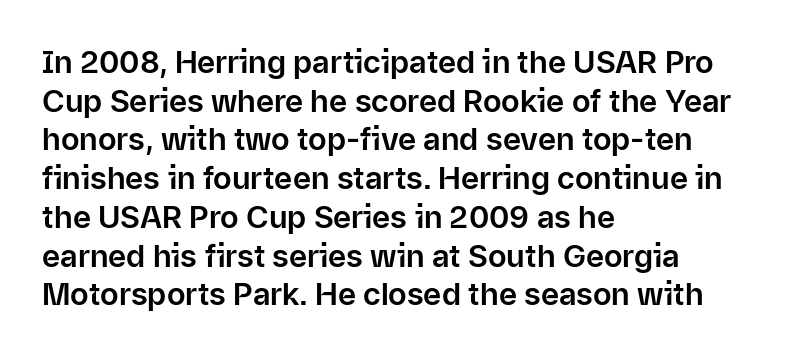
Characters remain perfectly vertical along every line. The foot of each line stays bare and open. Is the letter spacing exaggerated? No — it looks like the ordinary default. Horizontal alignment here is leftward, the default for most running prose. The designer left line spacing at the default.
